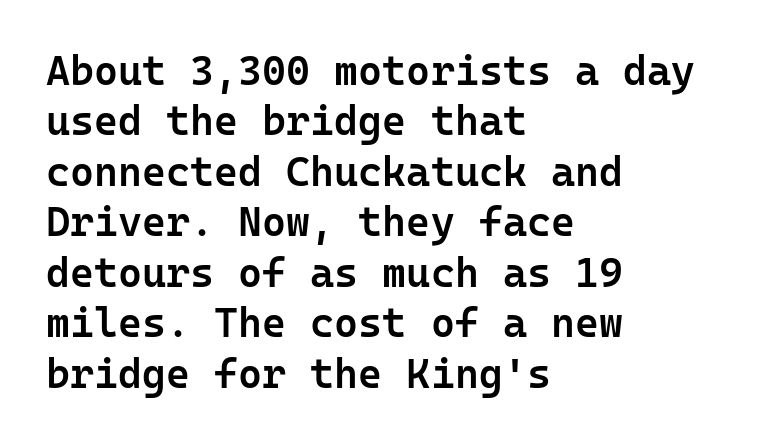
The image shows 41 px semibold sans-serif type, upright, monospaced; set left-aligned, line spacing 1.23x, normal letter spacing, not underlined; low stroke contrast and a medium x-height.
